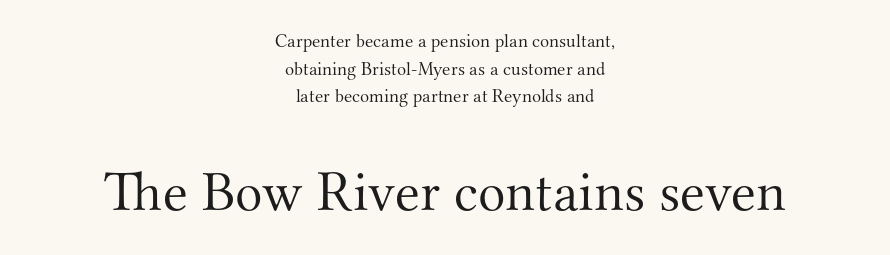
The image shows 57 px light serif type, upright; set centered, normal line spacing (1.46x), normal letter spacing, not underlined; the second (bottom) block is 3.0x larger; medium stroke contrast and a small x-height.
